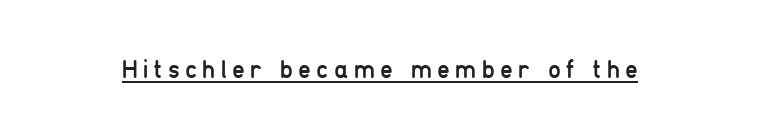
The image shows 26 px text type, upright; set unusually wide letter spacing (+0.2 em), underlined.
